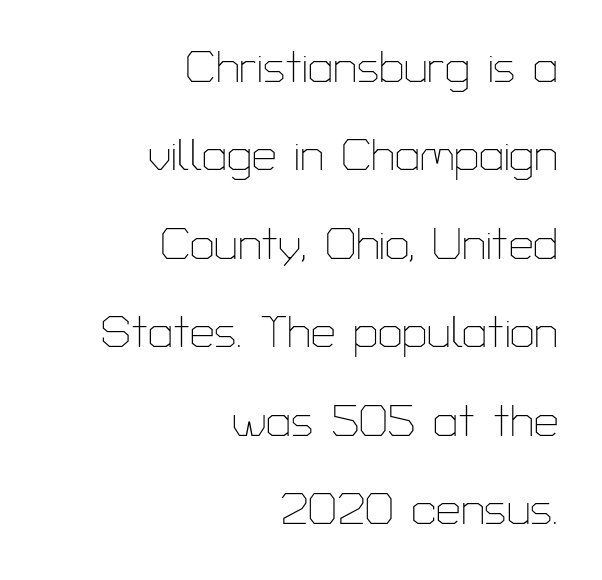
The image shows 44 px thin sans-serif type, upright; set right-aligned, loose line spacing (2.01x), normal letter spacing, not underlined; low stroke contrast and a medium x-height.
